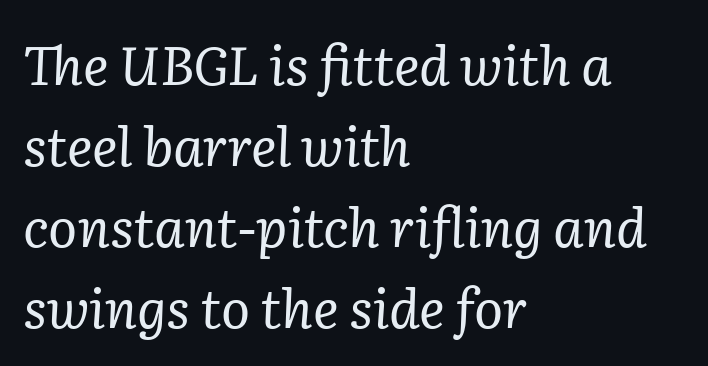
{"serif": "yes", "italic": "yes", "lean": "right", "slant_degrees": 2, "bold": "no", "weight": "regular", "width": "normal", "stroke_contrast": "low", "x_height": "medium", "monospaced": "no", "underline": "no", "align": "left", "line_spacing": "normal", "line_spacing_ratio": 1.5, "letter_spacing": "normal", "letter_spacing_em": 0.0, "glyph_px": 54}
